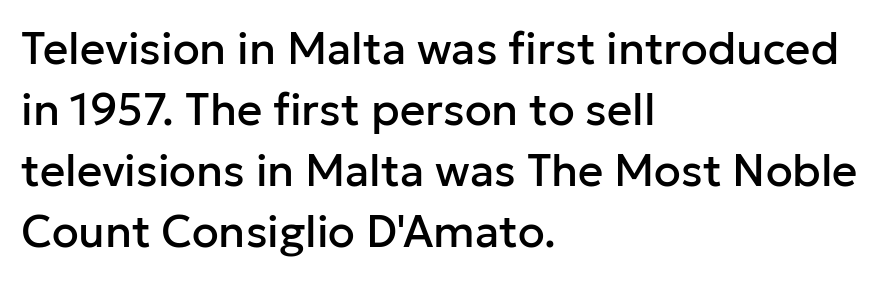
The glyphs in this specimen are sans serif. Bare-footed words on every line. Posture: upright roman. Does the copy run flush right? No — it runs flush left.
